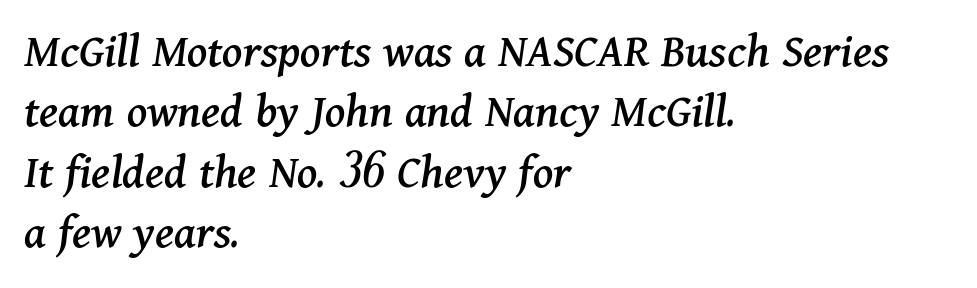
I'd call this a serif setting — the letters wear small feet. Every row of glyphs begins at an identical x-position on the left. The area under the type is left untouched. Nothing unusual about the tracking: characters are spaced as the font intends. This sample has the flowing, uneven cadence of proportional lettering. An italicized treatment has been applied to the whole sample.
